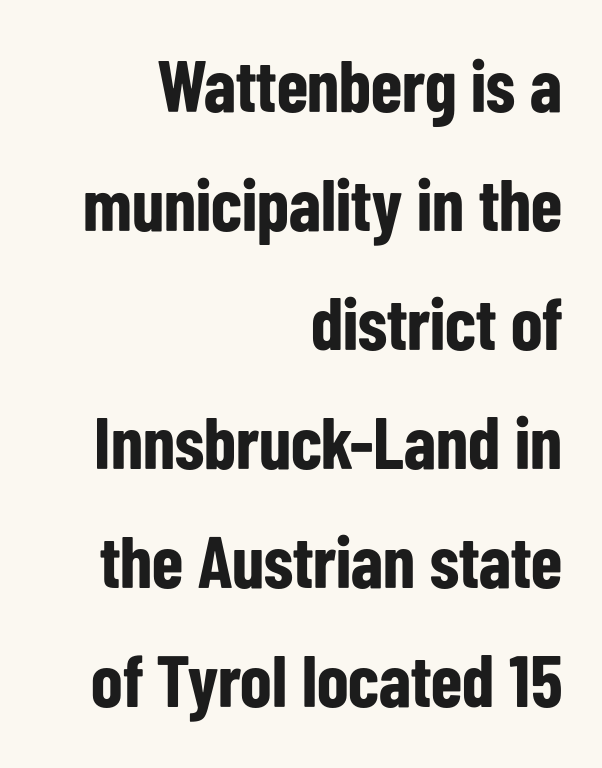
Q: Is the text bold? A: Yes.
Q: Is the text italic (slanted)? A: No, it is upright.
Q: Is the typeface a serif or a sans-serif typeface? A: Sans-serif.
Q: Is the text underlined? A: No.
Q: How is the paragraph aligned? A: Right-aligned.
Q: Is the spacing between letters normal or unusually wide? A: Normal.
Q: Is the spacing between lines tight, normal or loose? A: Normal.
Q: Width (condensed, normal, or wide)? A: Condensed.
Q: Stroke contrast? A: Low.
Q: x-height? A: Medium.
Q: Monospaced? A: No.
